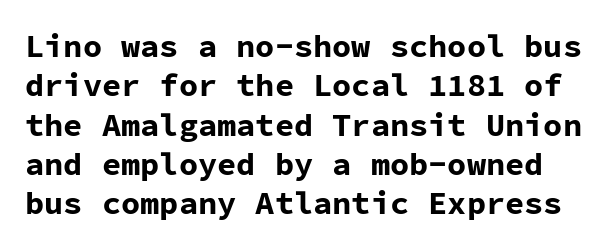
The image shows 32 px bold sans-serif type, upright, monospaced; set line spacing 1.23x, normal letter spacing, not underlined; low stroke contrast and a medium x-height.
